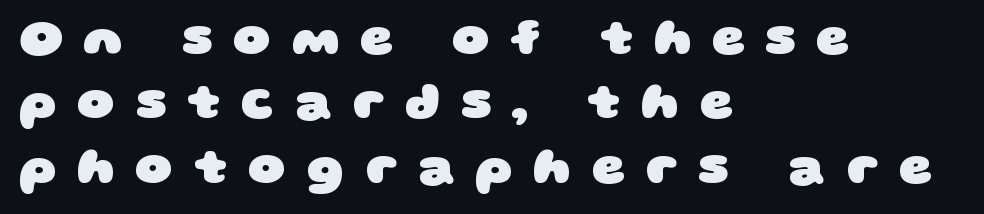
Q: Is the text bold? A: Yes.
Q: Is the typeface a serif or a sans-serif typeface? A: Sans-serif.
Q: Is the text underlined? A: No.
Q: How is the paragraph aligned? A: Left-aligned.
Q: Is the spacing between letters normal or unusually wide? A: Unusually wide.
Q: Width (condensed, normal, or wide)? A: Wide.
Q: Stroke contrast? A: Low.
Q: x-height? A: Large.
Q: Monospaced? A: No.
